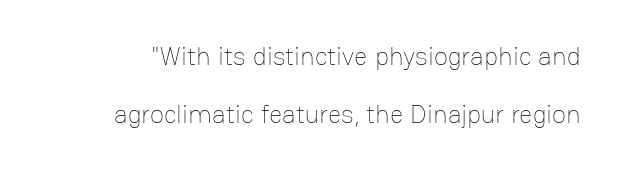
A typesetter would call this leading open, well beyond the default. Stroke thickness stays within the range of a standard reading face or lighter. Anything drawn beneath the words? Only blank space. Every character sits straight up, as roman type does. Compared with typical body copy, the letter spacing here is the same.
